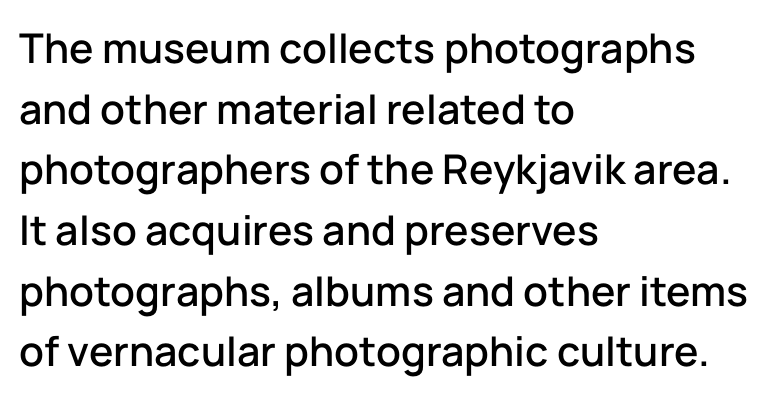
{"serif": "no", "italic": "no", "width": "normal", "stroke_contrast": "low", "x_height": "medium", "monospaced": "no", "underline": "no", "align": "left", "line_spacing": "normal", "line_spacing_ratio": 1.48, "letter_spacing": "normal", "letter_spacing_em": 0.0, "glyph_px": 41}
